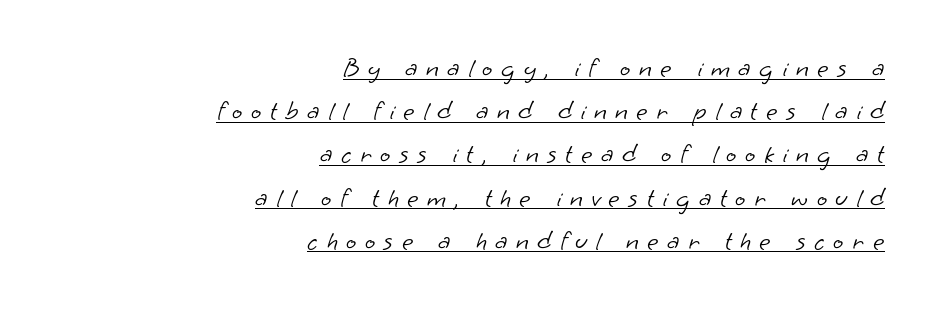
Q: Is the text bold? A: No.
Q: Is the text underlined? A: Yes.
Q: How is the paragraph aligned? A: Right-aligned.
Q: Is the spacing between letters normal or unusually wide? A: Unusually wide.
Q: Is the spacing between lines tight, normal or loose? A: Normal.
